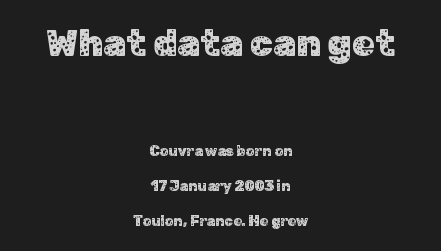
The initial chunk of copy outweighs the following chunk in type size. In terms of letterspacing, this is plain default setting. A great deal of white space separates one row of letters from the next. This rendering features lettering with no underline.
